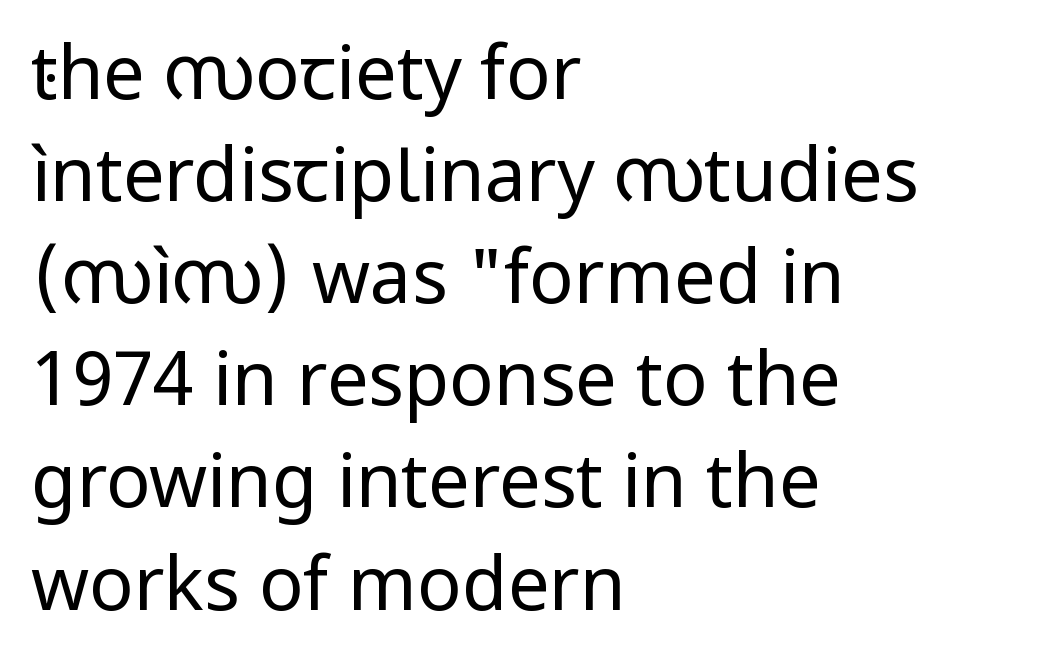
The image shows 74 px regular-weight sans-serif type, upright; set left-aligned, normal line spacing (1.38x), normal letter spacing, not underlined; low stroke contrast and a medium x-height.
